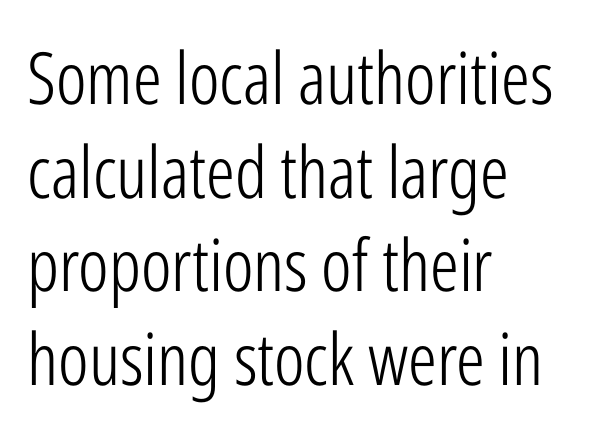
The image shows 72 px light, condensed sans-serif type, upright; set left-aligned, normal line spacing (1.3x), normal letter spacing, not underlined; low stroke contrast and a medium x-height.
